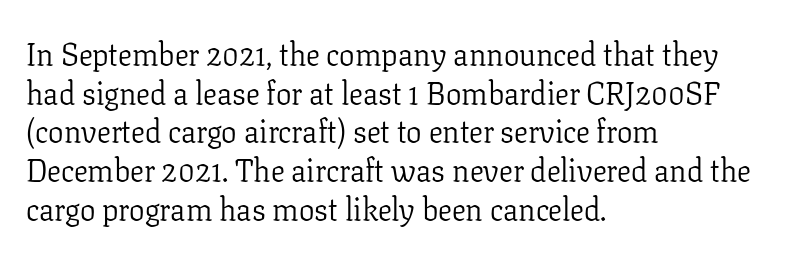
The rag falls on the right side of this text block. Look at the bottom of the vertical strokes: they flare into serifs here. On a weight scale, this lands at 450 or below. The passage shown is not underscored anywhere. The letters stand upright; this is a roman face.
